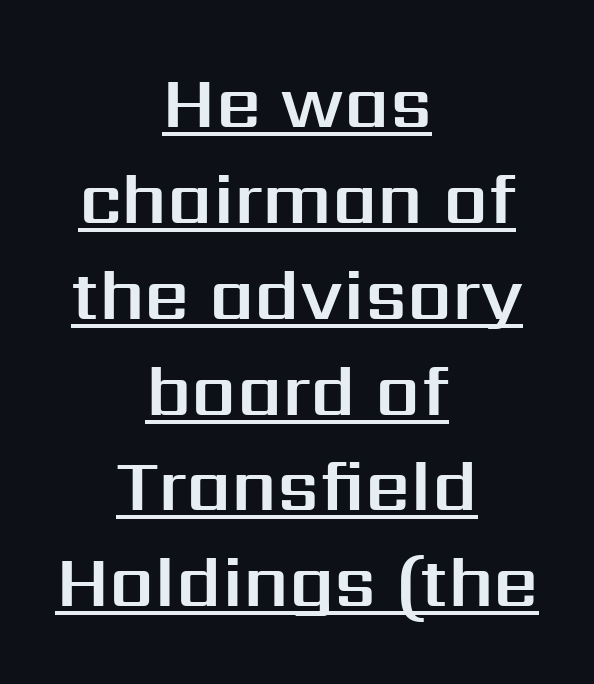
The type is set solid horizontally, with unmodified tracking. The paragraph shown floats in the horizontal middle. The axis of the letterforms is exactly vertical. No feet cap the strokes, marking this as sans-serif type.
